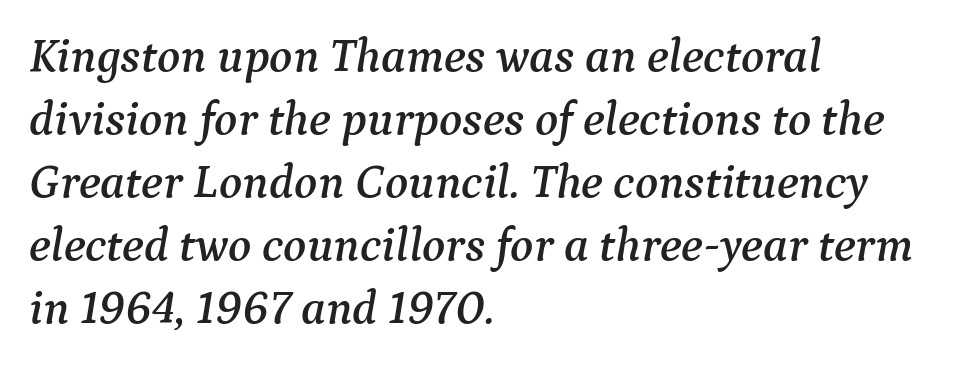
The image shows 48 px serif type, italic (leaning right); set left-aligned, normal line spacing (1.31x), normal letter spacing, not underlined; medium stroke contrast and a medium x-height.
